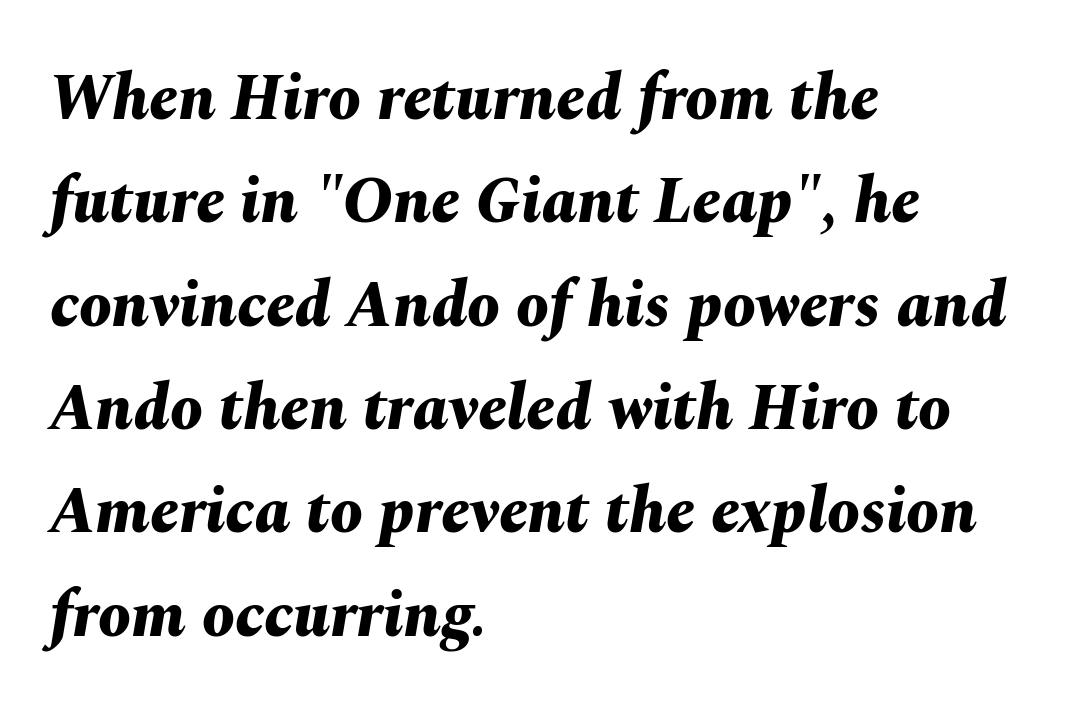
{"italic": "yes", "lean": "right", "slant_degrees": 10, "bold": "yes", "weight": "bold", "width": "normal", "stroke_contrast": "medium", "x_height": "medium", "monospaced": "no", "underline": "no", "align": "left", "line_spacing": "normal", "line_spacing_ratio": 1.59, "letter_spacing": "normal", "letter_spacing_em": 0.0, "glyph_px": 65}
